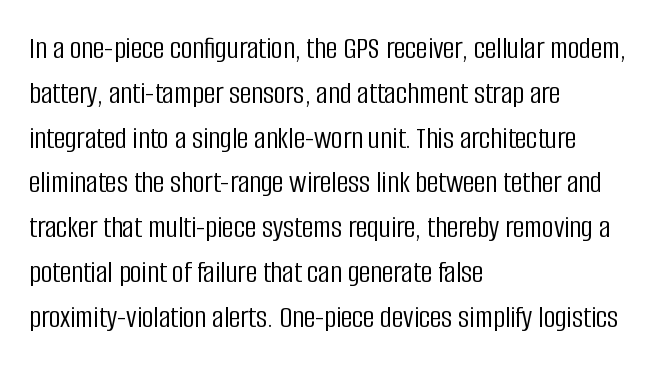
Layout note: lines flush left. This is the regular roman posture of the typeface. Think of a printed novel: that variable character pitch is what you see here. This reads as an unemphasized weight, regular at the heaviest. You can tell from the bare stems that sans-serif type was used. Horizontal bands of white between lines are of average thickness.
